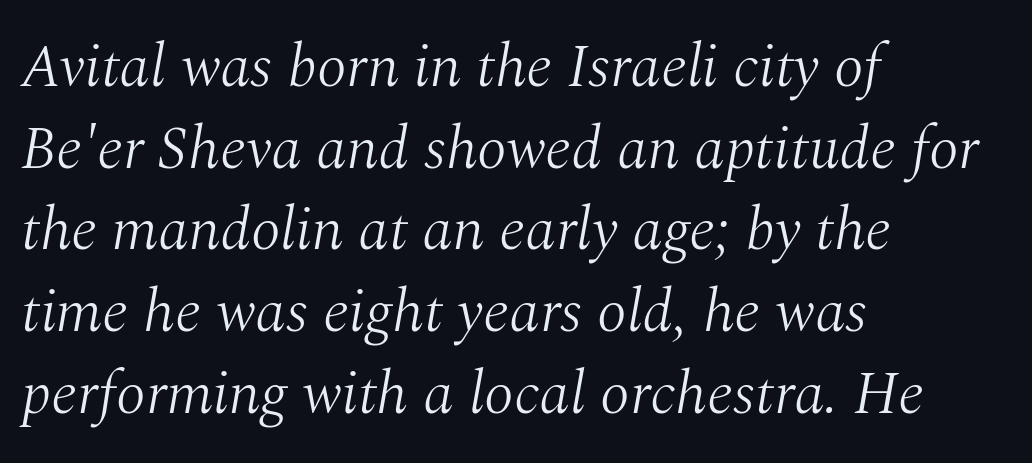
Q: Is the text bold? A: No.
Q: Is the text italic (slanted)? A: Yes, it leans right by about 10 degrees.
Q: Is the typeface a serif or a sans-serif typeface? A: Serif.
Q: Is the text underlined? A: No.
Q: How is the paragraph aligned? A: Left-aligned.
Q: Is the spacing between letters normal or unusually wide? A: Normal.
Q: Is the spacing between lines tight, normal or loose? A: Normal.
Q: Width (condensed, normal, or wide)? A: Normal.
Q: Stroke contrast? A: Medium.
Q: x-height? A: Medium.
Q: Monospaced? A: No.
